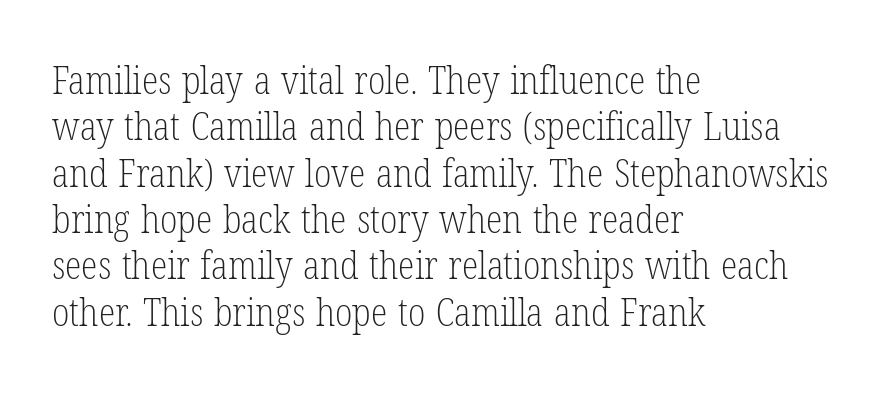
The image shows 38 px light, condensed serif type, upright; set left-aligned, line spacing 1.22x, normal letter spacing, not underlined; low stroke contrast and a medium x-height.
